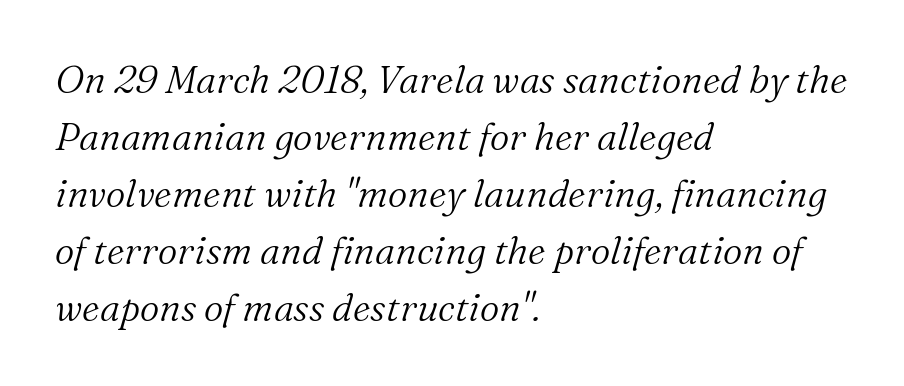
{"serif": "yes", "italic": "yes", "lean": "right", "slant_degrees": 16, "bold": "no", "weight": "light", "width": "normal", "stroke_contrast": "medium", "x_height": "medium", "monospaced": "no", "underline": "no", "align": "left", "line_spacing": "normal", "line_spacing_ratio": 1.5, "letter_spacing": "normal", "letter_spacing_em": 0.0, "glyph_px": 38}
